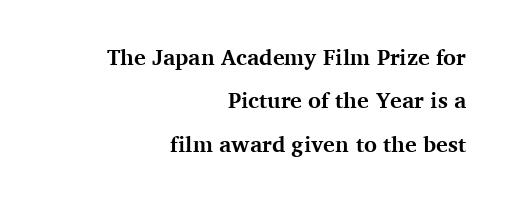
The image shows 22 px bold type, upright; set right-aligned, loose line spacing (1.97x), normal letter spacing, not underlined.
